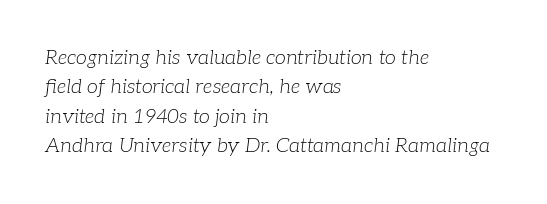
{"italic": "yes", "lean": "right", "slant_degrees": 7, "bold": "no", "underline": "no", "align": "left", "line_spacing": "normal", "line_spacing_ratio": 1.47, "letter_spacing": "normal", "letter_spacing_em": 0.0, "glyph_px": 20}
